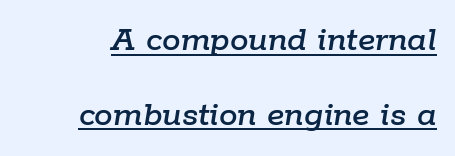
Q: Is the text italic (slanted)? A: Yes, it leans right by about 9 degrees.
Q: Is the text underlined? A: Yes.
Q: Is the spacing between letters normal or unusually wide? A: Normal.
Q: Is the spacing between lines tight, normal or loose? A: Loose.
Q: Width (condensed, normal, or wide)? A: Normal.
Q: Stroke contrast? A: Low.
Q: x-height? A: Medium.
Q: Monospaced? A: No.
